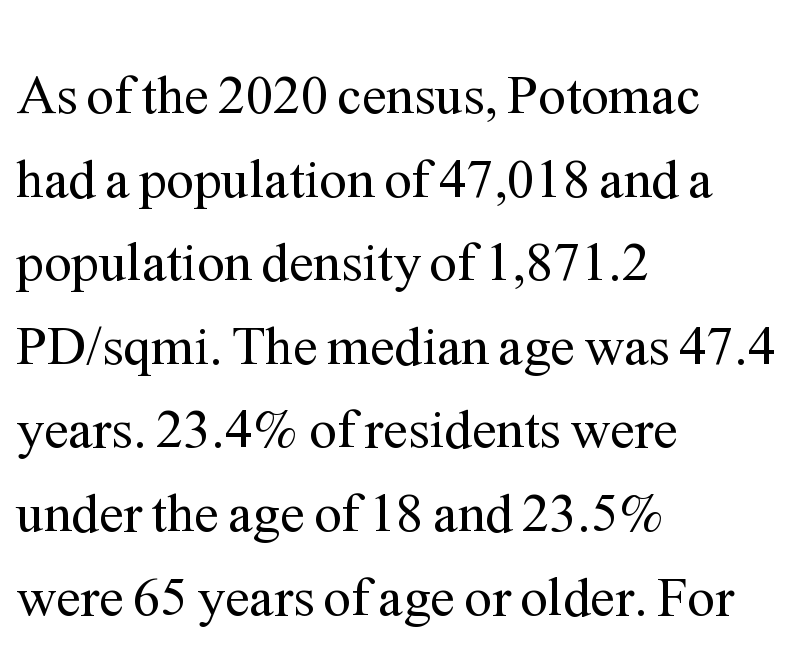
{"serif": "yes", "italic": "no", "bold": "no", "weight": "regular", "width": "normal", "stroke_contrast": "medium", "x_height": "medium", "monospaced": "no", "underline": "no", "align": "left", "line_spacing": "normal", "line_spacing_ratio": 1.52, "letter_spacing": "normal", "letter_spacing_em": 0.0, "glyph_px": 55}
